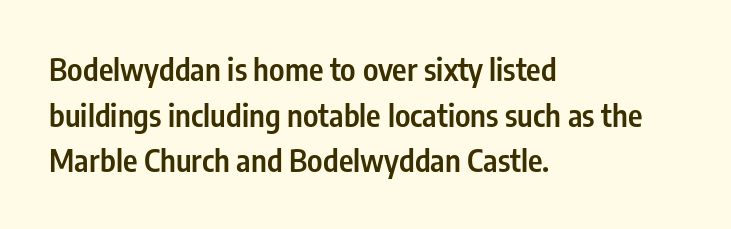
The image shows 31 px semibold, condensed sans-serif type, upright; set left-aligned, normal line spacing (1.47x), normal letter spacing, not underlined; low stroke contrast and a medium x-height.
